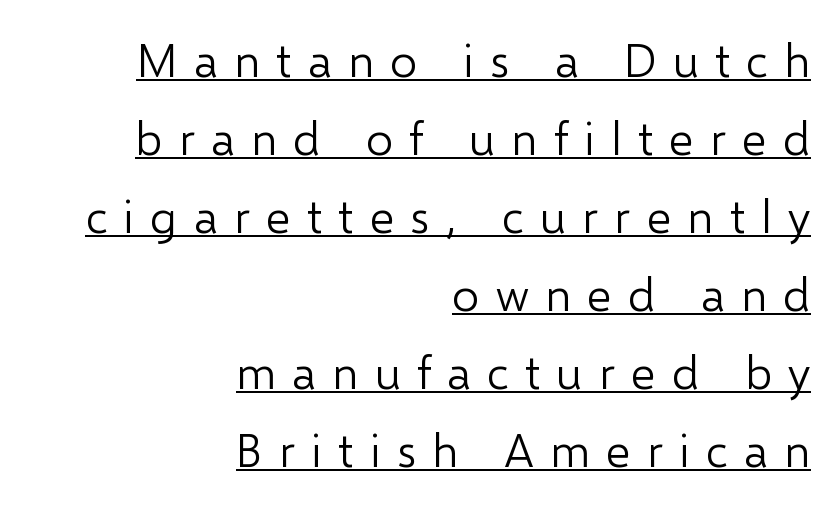
Q: Is the text bold? A: No.
Q: Is the text italic (slanted)? A: No, it is upright.
Q: Is the typeface a serif or a sans-serif typeface? A: Sans-serif.
Q: Is the text underlined? A: Yes.
Q: How is the paragraph aligned? A: Right-aligned.
Q: Is the spacing between letters normal or unusually wide? A: Unusually wide.
Q: Is the spacing between lines tight, normal or loose? A: Normal.
Q: Width (condensed, normal, or wide)? A: Normal.
Q: Stroke contrast? A: Low.
Q: x-height? A: Medium.
Q: Monospaced? A: No.
